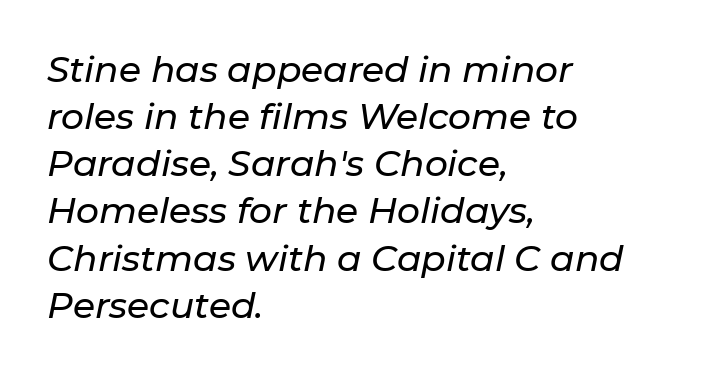
Q: Is the text italic (slanted)? A: Yes, it leans right by about 11 degrees.
Q: Is the text underlined? A: No.
Q: How is the paragraph aligned? A: Left-aligned.
Q: Is the spacing between letters normal or unusually wide? A: Normal.
Q: Is the spacing between lines tight, normal or loose? A: Normal.
Q: Width (condensed, normal, or wide)? A: Normal.
Q: Stroke contrast? A: Low.
Q: x-height? A: Medium.
Q: Monospaced? A: No.
